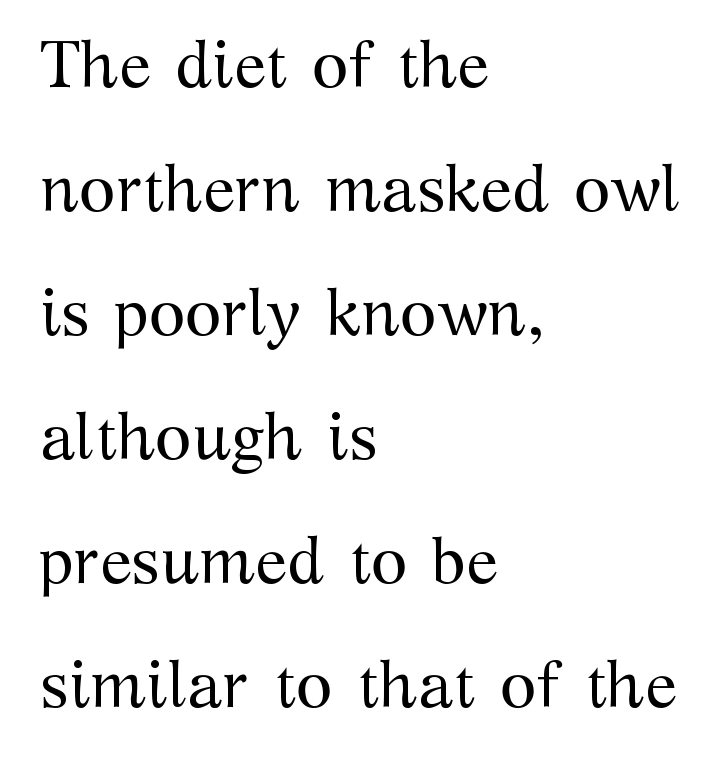
Q: Is the text bold? A: No.
Q: Is the text italic (slanted)? A: No, it is upright.
Q: Is the typeface a serif or a sans-serif typeface? A: Serif.
Q: Is the text underlined? A: No.
Q: How is the paragraph aligned? A: Left-aligned.
Q: Is the spacing between letters normal or unusually wide? A: Normal.
Q: Width (condensed, normal, or wide)? A: Normal.
Q: Stroke contrast? A: Medium.
Q: x-height? A: Medium.
Q: Monospaced? A: No.
